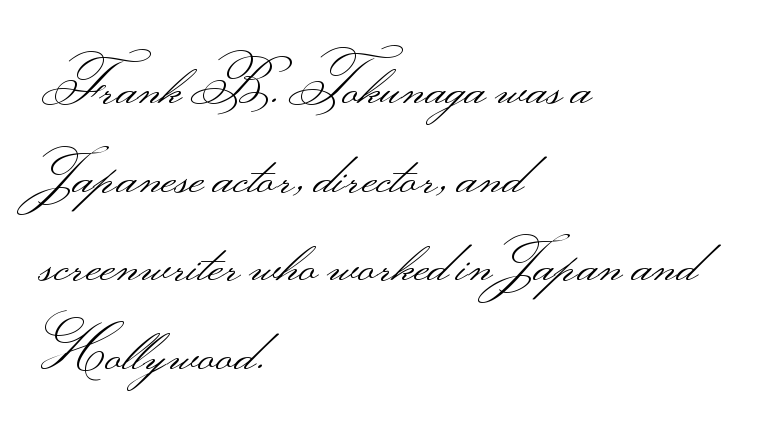
{"serif": "no", "bold": "no", "weight": "light", "width": "wide", "stroke_contrast": "medium", "monospaced": "no", "underline": "no", "align": "left", "line_spacing": "normal", "line_spacing_ratio": 1.53, "letter_spacing": "normal", "letter_spacing_em": 0.0, "glyph_px": 58}
